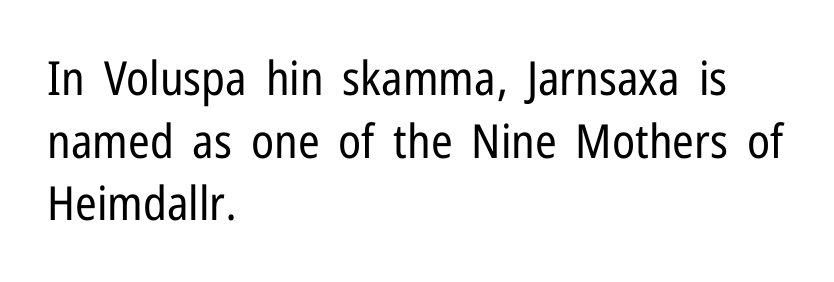
Ordinary non-slanted type is in use. The gaps between neighbouring characters are ordinary and unremarkable. The block of text has a typical density, with ordinary space between rows. Each letter keeps its own natural width here, so spacing adapts to shape.
